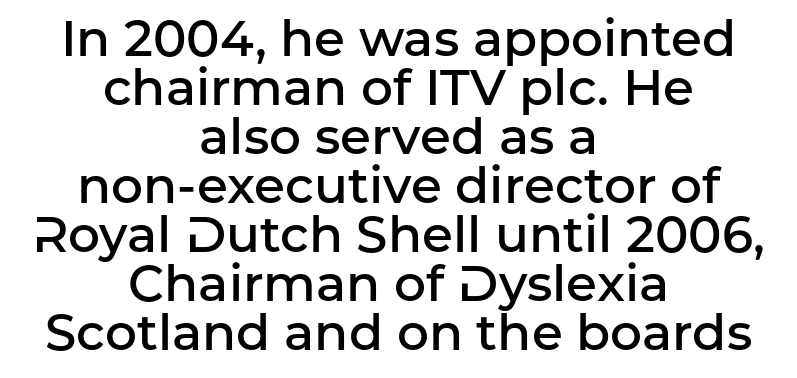
A centered setting, common on invitations and titles, is used for this passage. Caption: standard tracking, unaltered. The block of text is dense from top to bottom, with scant space between rows. The letters stand straight up with perfectly vertical stems.
